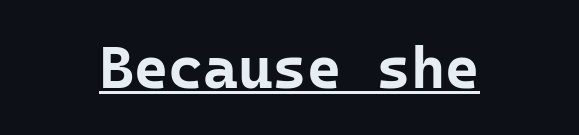
Q: Is the text bold? A: Yes.
Q: Is the text italic (slanted)? A: No, it is upright.
Q: Is the typeface a serif or a sans-serif typeface? A: Sans-serif.
Q: Is the text underlined? A: Yes.
Q: How is the paragraph aligned? A: Centered.
Q: Is the spacing between letters normal or unusually wide? A: Normal.
Q: Width (condensed, normal, or wide)? A: Normal.
Q: Stroke contrast? A: Low.
Q: x-height? A: Medium.
Q: Monospaced? A: Yes.
